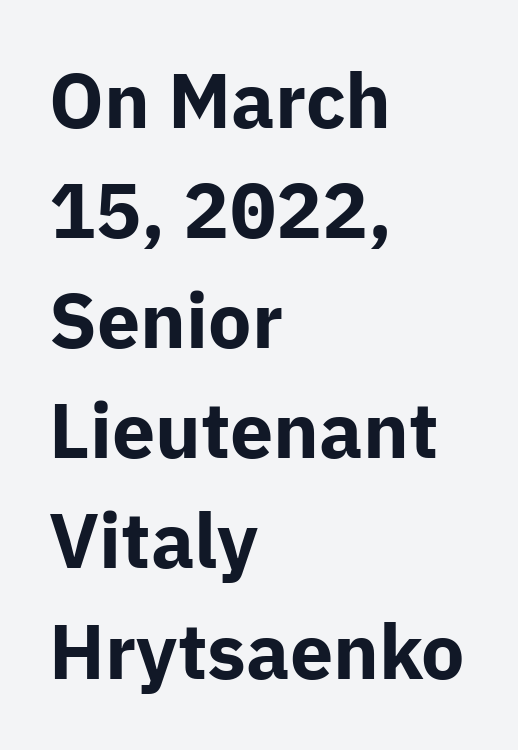
I'd describe the lettering as bold — thick and assertive. The string is rendered with underlining switched off. No feet cap the strokes, marking this as sans-serif type. Spacing between characters is what you'd get straight out of the box.
